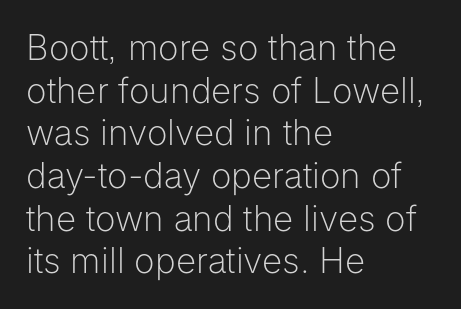
The image shows 35 px light sans-serif type, upright; set left-aligned, line spacing 1.22x, normal letter spacing, not underlined; low stroke contrast and a medium x-height.
